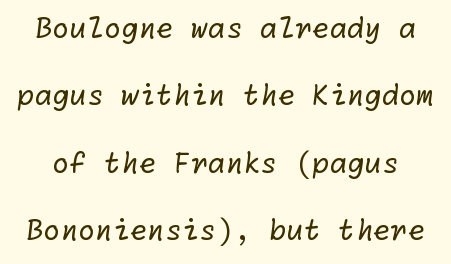
The image shows 28 px regular-weight sans-serif type; set loose line spacing (2.41x), normal letter spacing, not underlined; low stroke contrast and a medium x-height.
